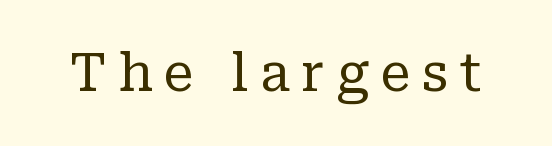
The strokes are not fattened; the text isn't bold. A typesetter would mark this as roman, not italic. Here the designer chose a conventional face with non-uniform glyph widths. This rendering features lettering with no underline. Stroke terminals: seriffed. Look at the tracking — it's clearly loosened, letters drifting apart.
